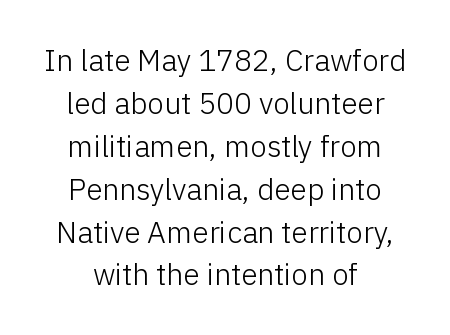
Q: Is the text bold? A: No.
Q: Is the text italic (slanted)? A: No, it is upright.
Q: Is the typeface a serif or a sans-serif typeface? A: Sans-serif.
Q: Is the text underlined? A: No.
Q: How is the paragraph aligned? A: Centered.
Q: Is the spacing between letters normal or unusually wide? A: Normal.
Q: Is the spacing between lines tight, normal or loose? A: Normal.
Q: Width (condensed, normal, or wide)? A: Normal.
Q: Stroke contrast? A: Low.
Q: x-height? A: Medium.
Q: Monospaced? A: No.
